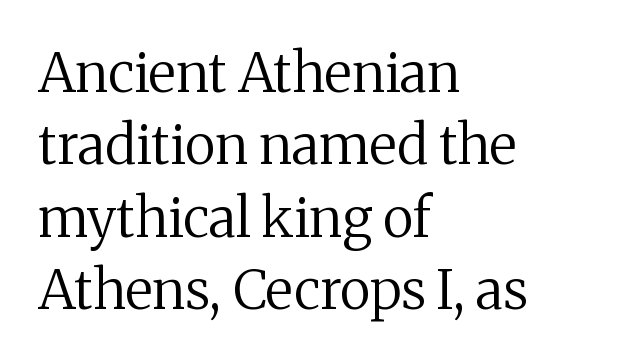
Q: Is the text bold? A: No.
Q: Is the text italic (slanted)? A: No, it is upright.
Q: Is the typeface a serif or a sans-serif typeface? A: Serif.
Q: Is the text underlined? A: No.
Q: How is the paragraph aligned? A: Left-aligned.
Q: Is the spacing between letters normal or unusually wide? A: Normal.
Q: Is the spacing between lines tight, normal or loose? A: Normal.
Q: Width (condensed, normal, or wide)? A: Normal.
Q: Stroke contrast? A: Medium.
Q: x-height? A: Medium.
Q: Monospaced? A: No.
